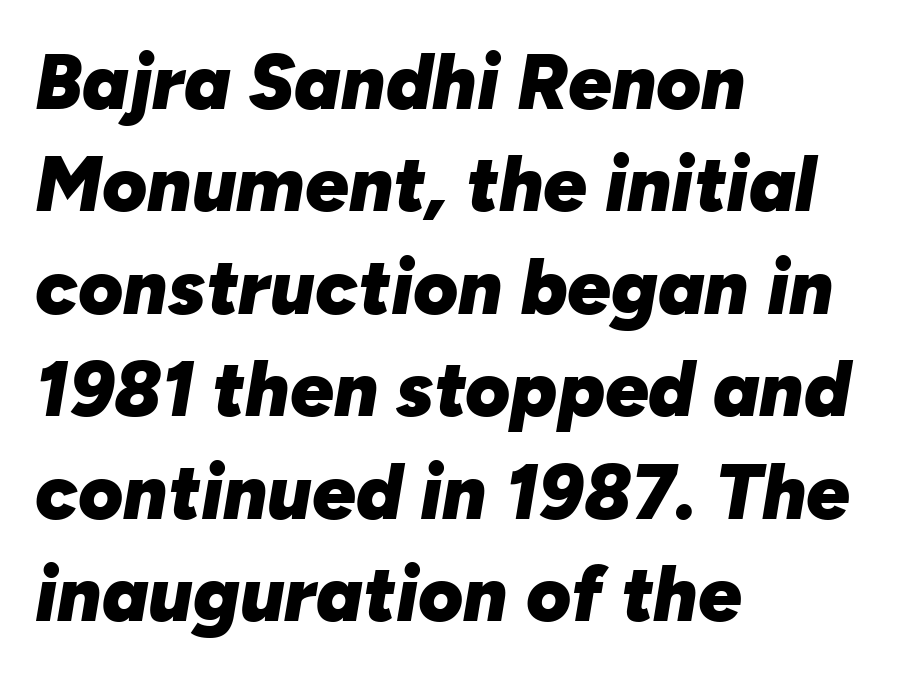
{"italic": "yes", "lean": "right", "slant_degrees": 10, "bold": "yes", "weight": "heavy", "width": "normal", "stroke_contrast": "low", "x_height": "medium", "monospaced": "no", "underline": "no", "align": "left", "line_spacing": "normal", "line_spacing_ratio": 1.33, "letter_spacing": "normal", "letter_spacing_em": 0.0, "glyph_px": 77}
